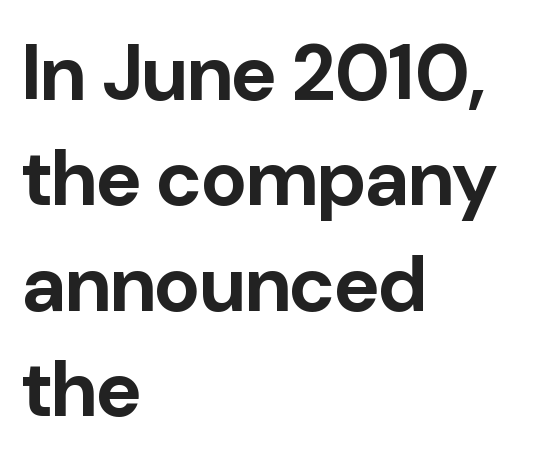
In terms of posture, this sample is upright. Unmarked baselines from the first word to the last. A typesetter would call this zero additional tracking. Plenty of ink on the page — the face is bold.
